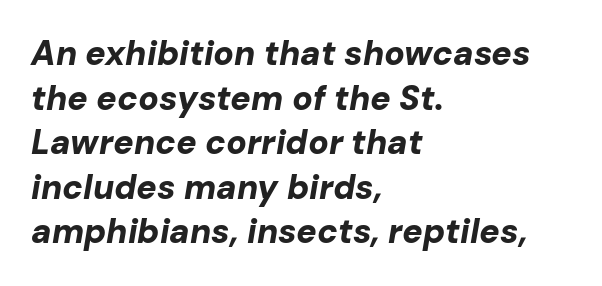
{"italic": "yes", "lean": "right", "slant_degrees": 10, "bold": "yes", "weight": "bold", "width": "normal", "stroke_contrast": "low", "x_height": "medium", "monospaced": "no", "underline": "no", "align": "left", "line_spacing": "normal", "line_spacing_ratio": 1.31, "letter_spacing": "normal", "letter_spacing_em": 0.0, "glyph_px": 34}
